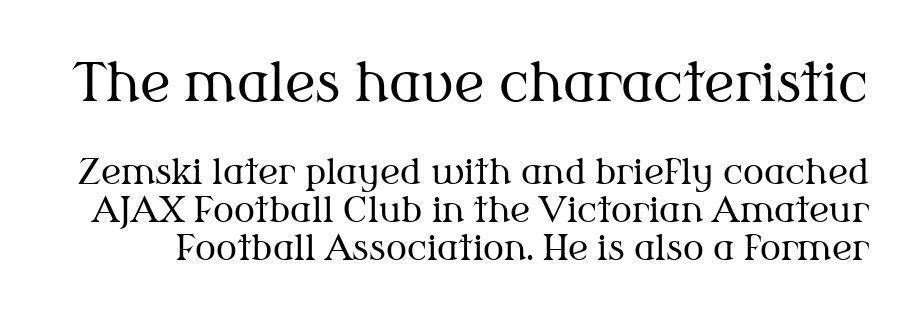
The image shows 53 px regular-weight serif type, upright; set tight line spacing (1.09x), normal letter spacing, not underlined; the first (top) block is 1.51x larger; medium stroke contrast and a medium x-height.
